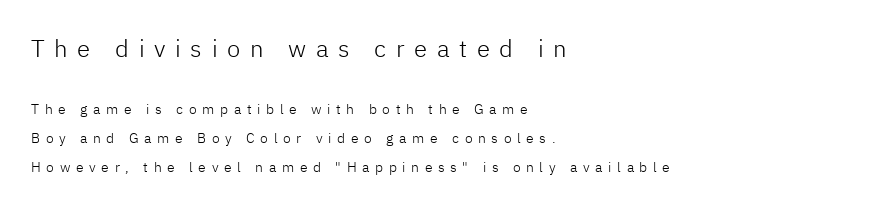
Underlining? Definitely not there. The lettering holds an erect, upright posture throughout. Words appear elongated and porous because spacing is wide. The strokes carry an ordinary text weight at most. A classic flush-left, rag-right setting is used for this passage.
